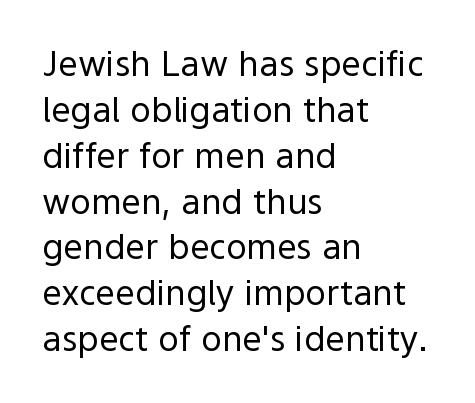
How would I describe the line gaps? Plain and ordinary. This sample uses an upright cut, with every glyph sitting square on the baseline. Serif or sans? Sans — the stroke terminals are bare. The letters look calm and open, with moderate or lighter stems.
